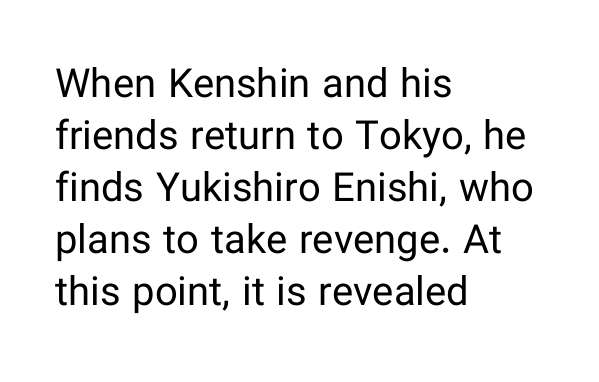
{"serif": "no", "italic": "no", "bold": "no", "weight": "regular", "width": "normal", "stroke_contrast": "low", "x_height": "medium", "monospaced": "no", "underline": "no", "align": "left", "line_spacing": "normal", "line_spacing_ratio": 1.3, "letter_spacing": "normal", "letter_spacing_em": 0.0, "glyph_px": 40}
